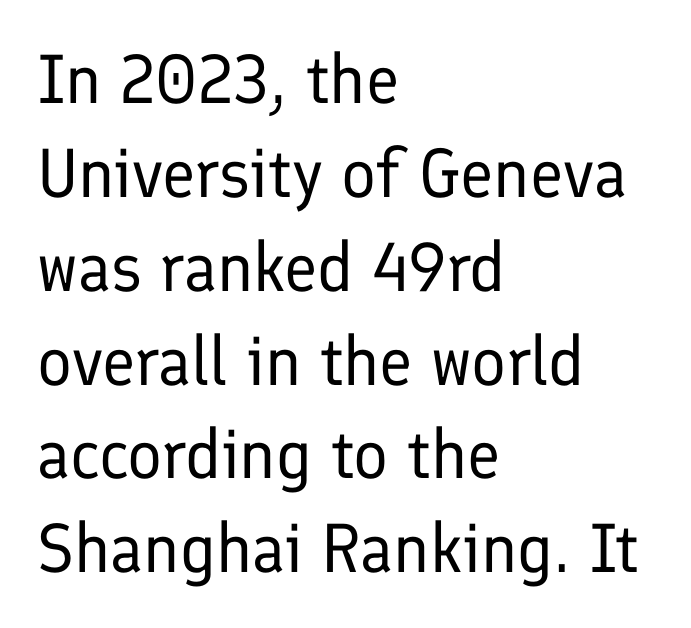
Q: Is the text bold? A: No.
Q: Is the text italic (slanted)? A: No, it is upright.
Q: Is the typeface a serif or a sans-serif typeface? A: Sans-serif.
Q: Is the text underlined? A: No.
Q: How is the paragraph aligned? A: Left-aligned.
Q: Is the spacing between letters normal or unusually wide? A: Normal.
Q: Is the spacing between lines tight, normal or loose? A: Normal.
Q: Width (condensed, normal, or wide)? A: Normal.
Q: Stroke contrast? A: Low.
Q: x-height? A: Medium.
Q: Monospaced? A: No.
